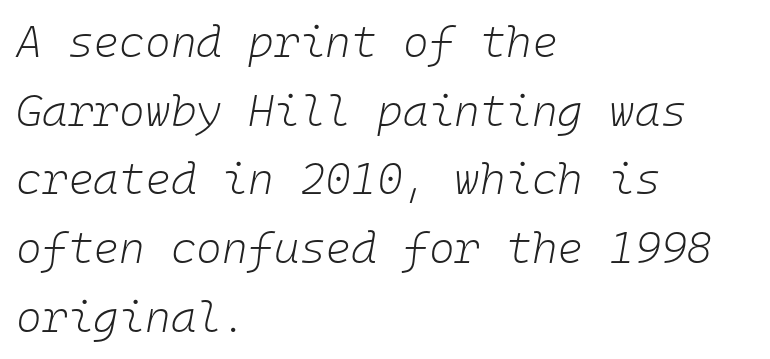
The image shows 44 px light type, italic (leaning right), monospaced; set left-aligned, normal line spacing (1.56x), normal letter spacing, not underlined; low stroke contrast and a medium x-height.
